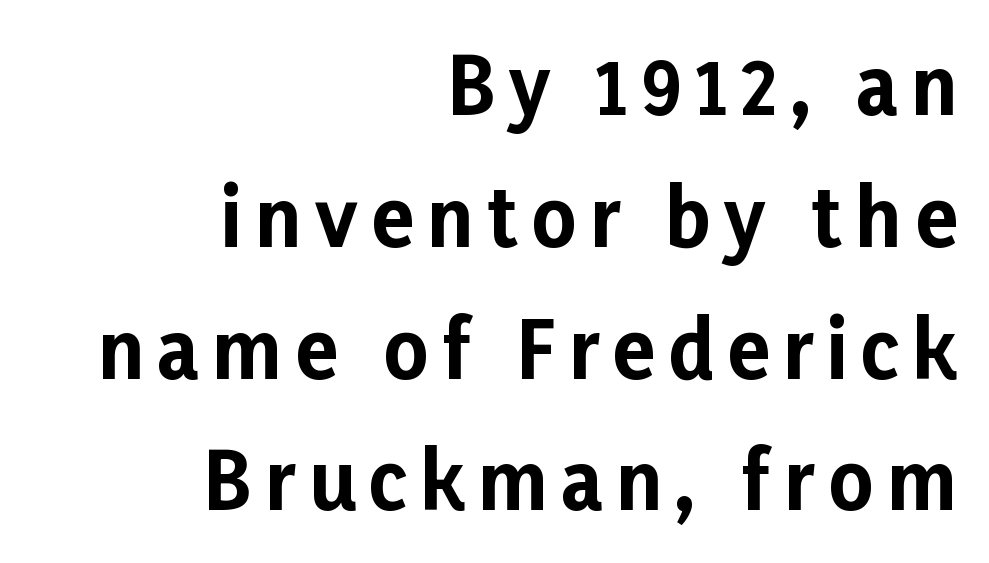
Q: Is the text bold? A: Yes.
Q: Is the text italic (slanted)? A: No, it is upright.
Q: Is the typeface a serif or a sans-serif typeface? A: Sans-serif.
Q: Is the text underlined? A: No.
Q: How is the paragraph aligned? A: Right-aligned.
Q: Is the spacing between lines tight, normal or loose? A: Normal.
Q: Width (condensed, normal, or wide)? A: Normal.
Q: Stroke contrast? A: Low.
Q: x-height? A: Medium.
Q: Monospaced? A: No.
